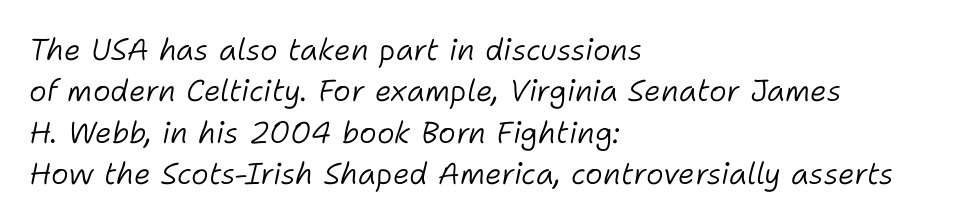
The image shows 30 px light type, italic (leaning right); set left-aligned, normal line spacing (1.38x), normal letter spacing, not underlined; low stroke contrast and a medium x-height.
